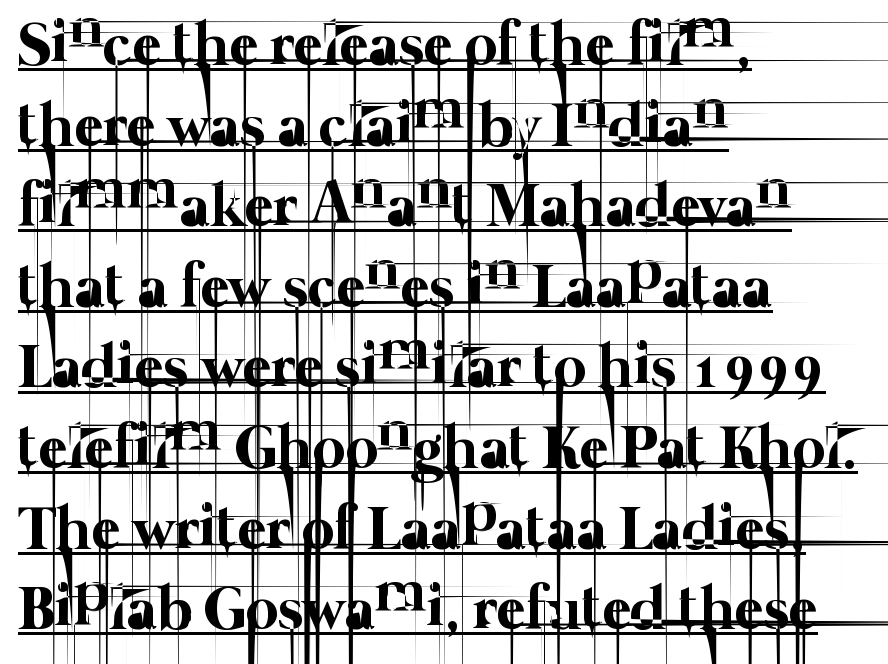
Is the letter spacing exaggerated? No — it looks like the ordinary default. This rendering uses left alignment, leaving the right contour irregular. The typesetter has applied underlining to the passage shown. Note the varied advance widths — an 'i' is clearly narrower than an 'm'.
